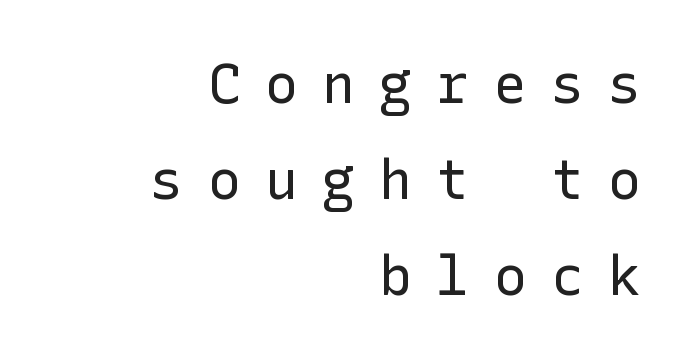
Q: Is the text bold? A: No.
Q: Is the text italic (slanted)? A: No, it is upright.
Q: Is the typeface a serif or a sans-serif typeface? A: Sans-serif.
Q: Is the text underlined? A: No.
Q: How is the paragraph aligned? A: Right-aligned.
Q: Is the spacing between letters normal or unusually wide? A: Unusually wide.
Q: Width (condensed, normal, or wide)? A: Normal.
Q: Stroke contrast? A: Low.
Q: x-height? A: Medium.
